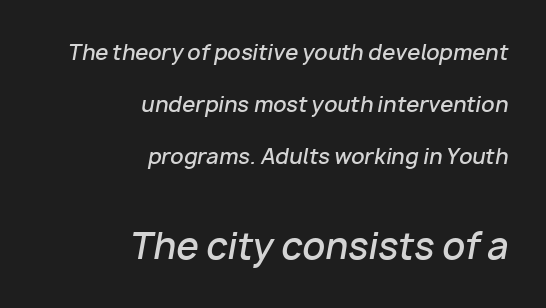
Q: Is the text bold? A: Semi-bold.
Q: Is the text italic (slanted)? A: Yes, it leans right by about 10 degrees.
Q: Is the text underlined? A: No.
Q: How is the paragraph aligned? A: Right-aligned.
Q: Is the spacing between letters normal or unusually wide? A: Normal.
Q: Is the spacing between lines tight, normal or loose? A: Loose.
Q: Which block of text is set in a larger size, the first (top) or the second (bottom)? A: The second (bottom) one.
Q: Width (condensed, normal, or wide)? A: Normal.
Q: Stroke contrast? A: Low.
Q: x-height? A: Medium.
Q: Monospaced? A: No.
